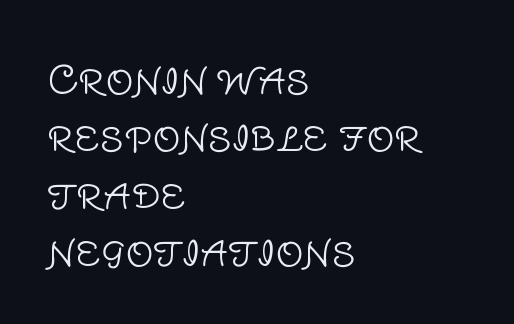
Q: Is the text bold? A: No.
Q: Is the text italic (slanted)? A: Yes.
Q: Is the typeface a serif or a sans-serif typeface? A: Sans-serif.
Q: Is the text underlined? A: No.
Q: How is the paragraph aligned? A: Left-aligned.
Q: Is the spacing between letters normal or unusually wide? A: Normal.
Q: Is the spacing between lines tight, normal or loose? A: Normal.
Q: Width (condensed, normal, or wide)? A: Normal.
Q: Stroke contrast? A: Low.
Q: x-height? A: Large.
Q: Monospaced? A: No.
